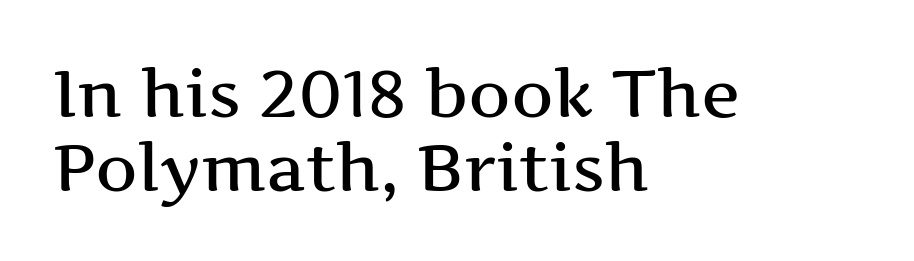
Descenders are the only things crossing below the line. Unlike italic type, these characters show no tilt at all. The vertical gap from one line to the next is small. I'd call this a serif setting — the letters wear small feet. The type is set solid horizontally, with unmodified tracking. Alignment: flush left.
